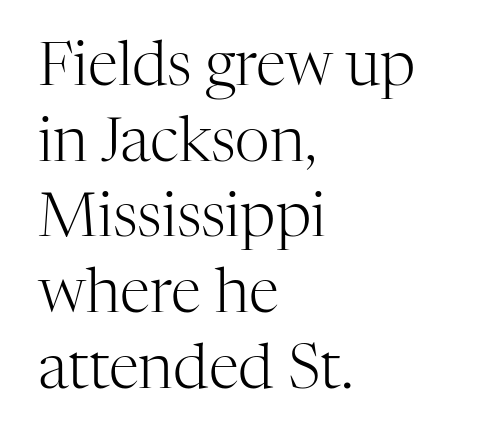
You could not count columns in this text — the font is proportionally spaced. Horizontally, the lines are justified to the leading edge only. Weight: regular or lighter. Letterform terminals end in serifs throughout the passage.
